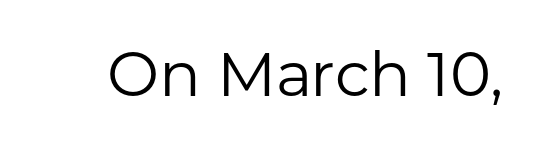
Q: Is the text bold? A: No.
Q: Is the text italic (slanted)? A: No, it is upright.
Q: Is the typeface a serif or a sans-serif typeface? A: Sans-serif.
Q: Is the text underlined? A: No.
Q: Is the spacing between letters normal or unusually wide? A: Normal.
Q: Width (condensed, normal, or wide)? A: Normal.
Q: Stroke contrast? A: Low.
Q: x-height? A: Medium.
Q: Monospaced? A: No.
